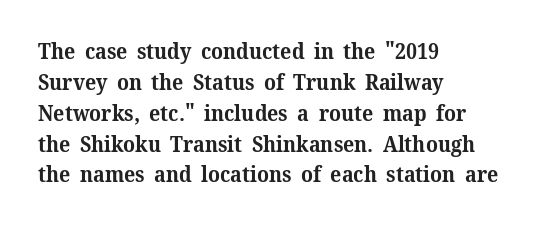
The image shows 21 px bold type, upright; set left-aligned, normal line spacing (1.47x), normal letter spacing, not underlined.
